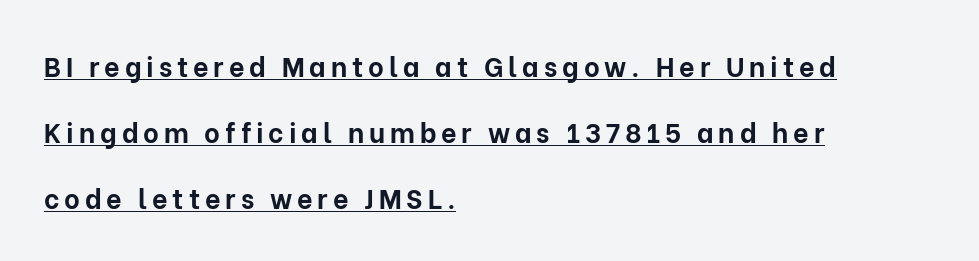
Q: Is the text bold? A: Yes.
Q: Is the text italic (slanted)? A: No, it is upright.
Q: Is the text underlined? A: Yes.
Q: How is the paragraph aligned? A: Left-aligned.
Q: Is the spacing between lines tight, normal or loose? A: Loose.
